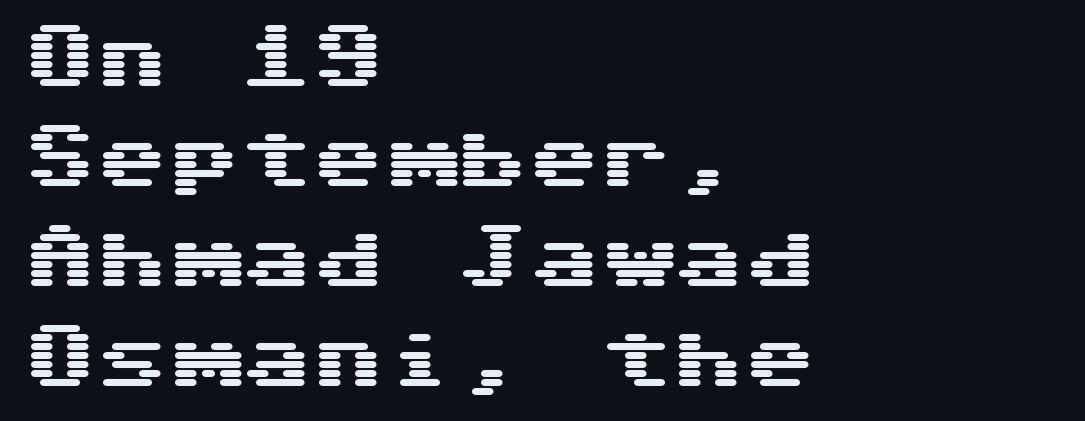
Q: Is the text italic (slanted)? A: No, it is upright.
Q: Is the typeface a serif or a sans-serif typeface? A: Sans-serif.
Q: Is the text underlined? A: No.
Q: How is the paragraph aligned? A: Left-aligned.
Q: Is the spacing between letters normal or unusually wide? A: Normal.
Q: Is the spacing between lines tight, normal or loose? A: Normal.
Q: Width (condensed, normal, or wide)? A: Wide.
Q: Stroke contrast? A: Medium.
Q: x-height? A: Medium.
